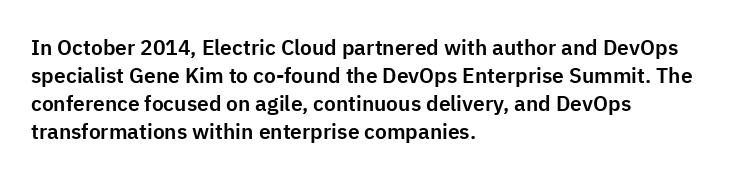
{"italic": "no", "underline": "no", "align": "left", "line_spacing": "normal", "line_spacing_ratio": 1.33, "letter_spacing": "normal", "letter_spacing_em": 0.0, "glyph_px": 21}
